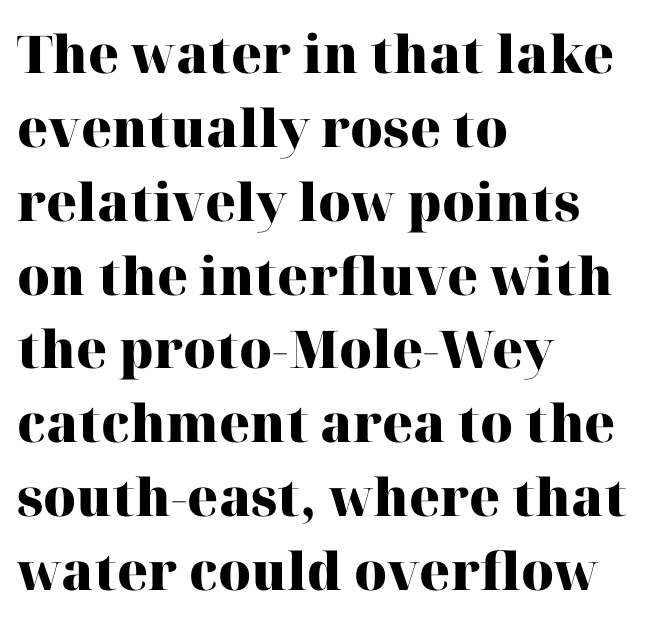
The image shows 52 px heavy serif type, upright; set left-aligned, normal line spacing (1.42x), normal letter spacing, not underlined; high stroke contrast and a medium x-height.
